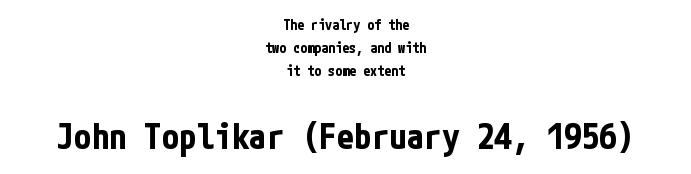
{"serif": "no", "italic": "no", "bold": "yes", "weight": "bold", "width": "condensed", "stroke_contrast": "low", "x_height": "medium", "underline": "no", "align": "center", "line_spacing": "normal", "line_spacing_ratio": 1.66, "letter_spacing": "normal", "letter_spacing_em": 0.0, "larger_block": "second", "size_ratio": 2.5, "glyph_px": 35}
